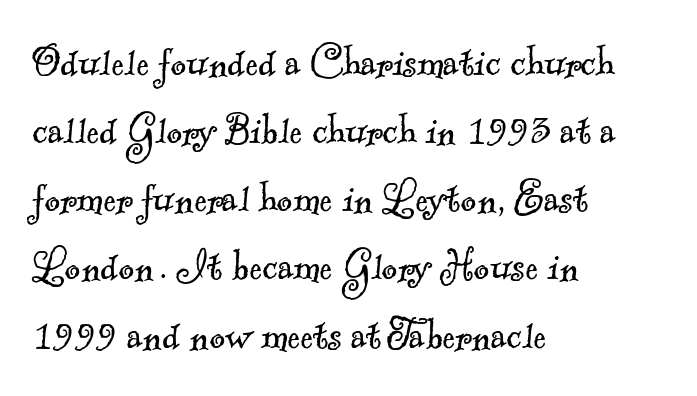
The image shows 48 px light serif type; set left-aligned, normal line spacing (1.42x), normal letter spacing, not underlined; a small x-height.
